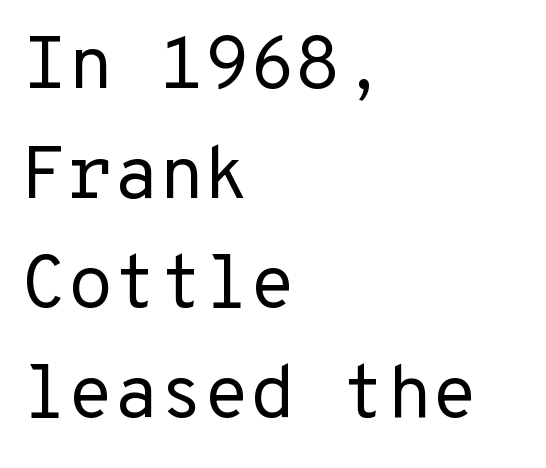
The image shows 74 px regular-weight sans-serif type, upright; set left-aligned, normal line spacing (1.48x), normal letter spacing, not underlined; low stroke contrast and a medium x-height.
